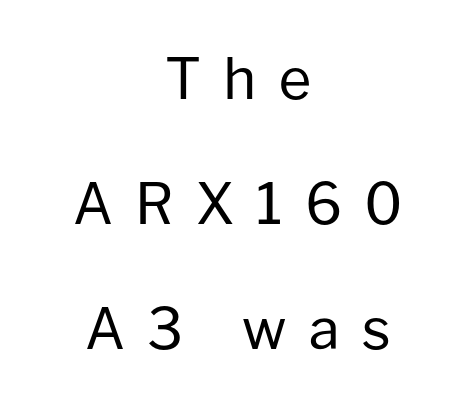
The image shows 56 px regular-weight sans-serif type, upright; set centered, loose line spacing (2.23x), unusually wide letter spacing (+0.39 em), not underlined; low stroke contrast and a medium x-height.
